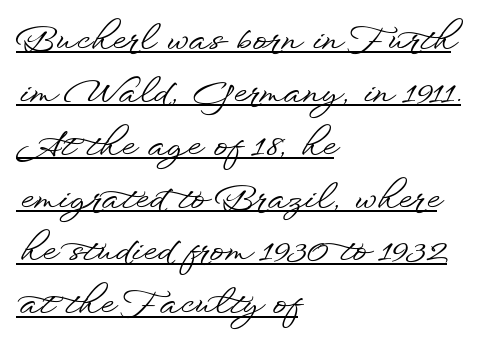
Q: Is the text italic (slanted)? A: Yes.
Q: Is the typeface a serif or a sans-serif typeface? A: Sans-serif.
Q: Is the text underlined? A: Yes.
Q: How is the paragraph aligned? A: Left-aligned.
Q: Is the spacing between letters normal or unusually wide? A: Normal.
Q: Is the spacing between lines tight, normal or loose? A: Normal.
Q: Width (condensed, normal, or wide)? A: Wide.
Q: Stroke contrast? A: Low.
Q: x-height? A: Small.
Q: Monospaced? A: No.
